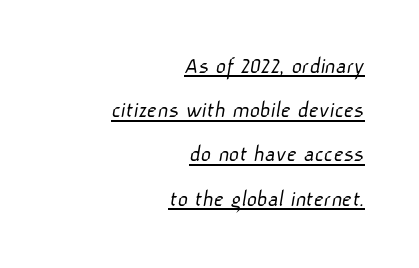
Q: Is the text bold? A: No.
Q: Is the text underlined? A: Yes.
Q: How is the paragraph aligned? A: Right-aligned.
Q: Is the spacing between letters normal or unusually wide? A: Normal.
